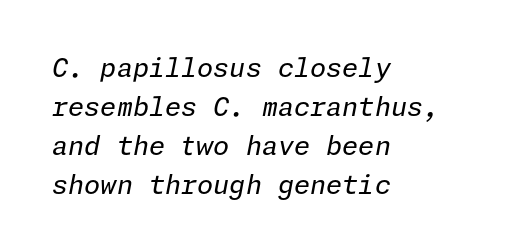
Observe the lean: these are italic letterforms. The foot of each line stays bare and open. Line starts are locked; line ends wander. Letter spacing: default. Leading: standard. Heaviness? Minimal to ordinary, like unemphasized prose.
